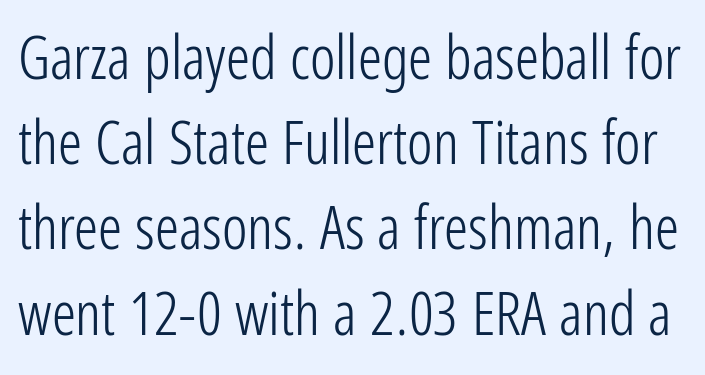
Bare-footed words on every line. Each new line begins a customary step beneath the previous one. The letters advance in unequal steps, a hallmark of proportional type. The letters sit at their default tracking, neither squeezed nor spread.
